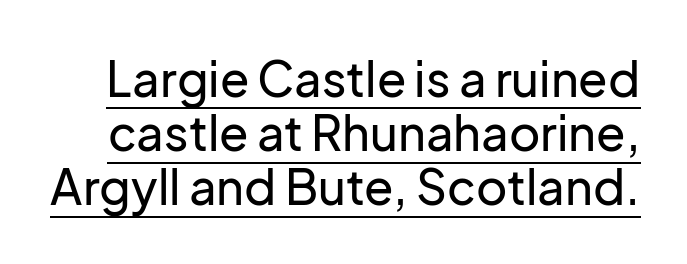
Nothing unusual about the tracking: characters are spaced as the font intends. Has an underline been added? It has. Successive baselines arrive quickly, one right under another. The lettering holds an erect, upright posture throughout. Character widths vary here, with narrow letters taking less room than wide ones. The rendering shows plain stroke endings on the letterforms — a sans-serif design.
